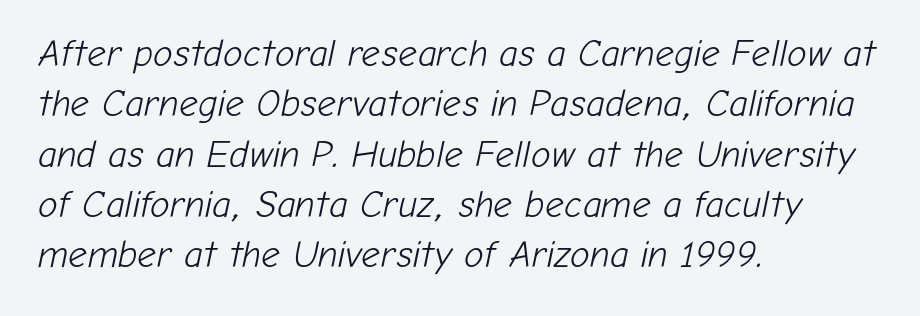
The image shows 37 px light type, italic (leaning right); set left-aligned, normal line spacing (1.36x), normal letter spacing, not underlined; low stroke contrast and a medium x-height.
